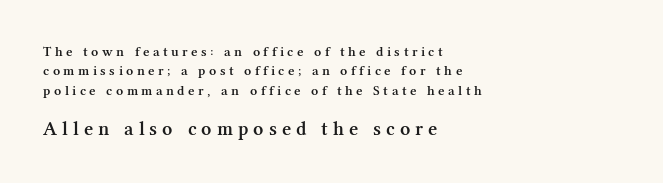
Q: Is the text bold? A: Semi-bold.
Q: Is the text italic (slanted)? A: No, it is upright.
Q: Is the text underlined? A: No.
Q: How is the paragraph aligned? A: Left-aligned.
Q: Is the spacing between letters normal or unusually wide? A: Unusually wide.
Q: Is the spacing between lines tight, normal or loose? A: Normal.
Q: Which block of text is set in a larger size, the first (top) or the second (bottom)? A: The second (bottom) one.
